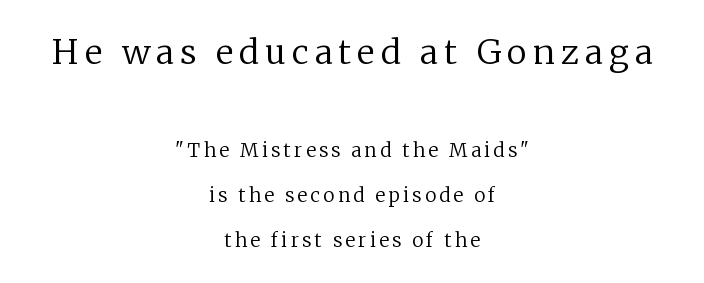
The image shows 34 px regular-weight serif type, upright; set centered, loose line spacing (2.37x), not underlined; the first (top) block is 1.79x larger; low stroke contrast and a medium x-height.
